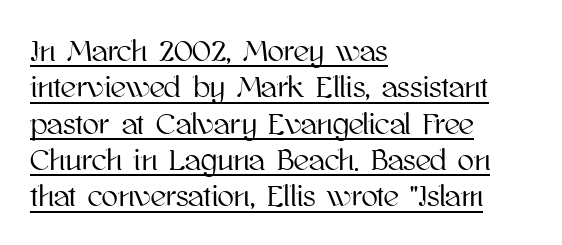
Q: Is the text italic (slanted)? A: No, it is upright.
Q: Is the text underlined? A: Yes.
Q: How is the paragraph aligned? A: Left-aligned.
Q: Is the spacing between letters normal or unusually wide? A: Normal.
Q: Width (condensed, normal, or wide)? A: Normal.
Q: Stroke contrast? A: High.
Q: x-height? A: Medium.
Q: Monospaced? A: No.
